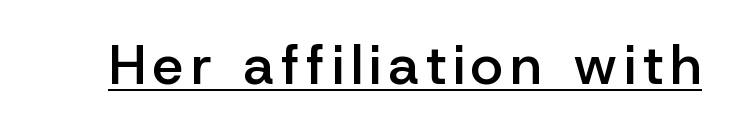
Q: Is the text bold? A: Semi-bold.
Q: Is the text italic (slanted)? A: No, it is upright.
Q: Is the typeface a serif or a sans-serif typeface? A: Sans-serif.
Q: Is the text underlined? A: Yes.
Q: Width (condensed, normal, or wide)? A: Normal.
Q: Stroke contrast? A: Low.
Q: x-height? A: Medium.
Q: Monospaced? A: No.
